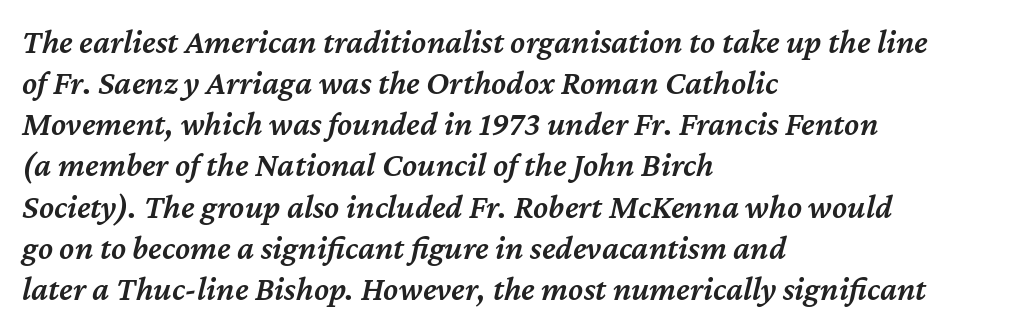
Q: Is the text bold? A: Semi-bold.
Q: Is the text italic (slanted)? A: Yes, it leans right by about 12 degrees.
Q: Is the text underlined? A: No.
Q: How is the paragraph aligned? A: Left-aligned.
Q: Is the spacing between letters normal or unusually wide? A: Normal.
Q: Width (condensed, normal, or wide)? A: Normal.
Q: Stroke contrast? A: Medium.
Q: x-height? A: Medium.
Q: Monospaced? A: No.
